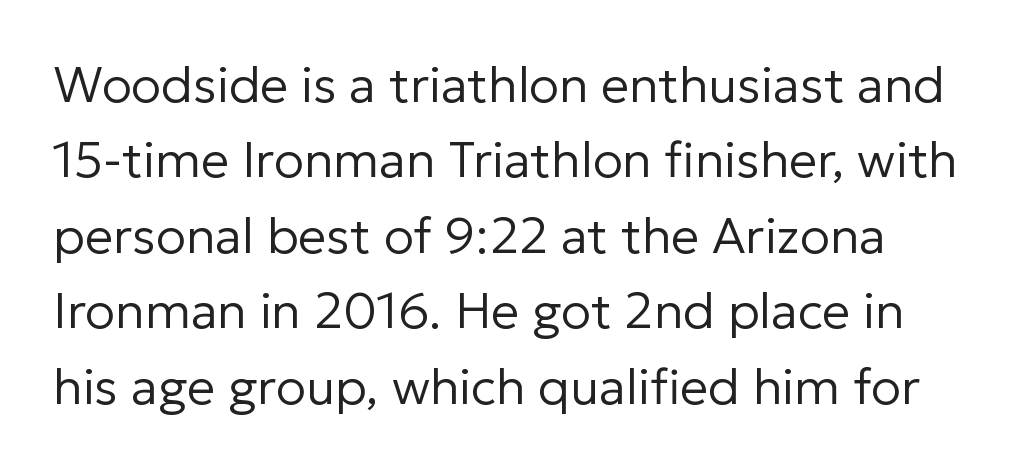
The image shows 50 px regular-weight sans-serif type, upright; set normal line spacing (1.51x), normal letter spacing, not underlined; low stroke contrast and a medium x-height.
